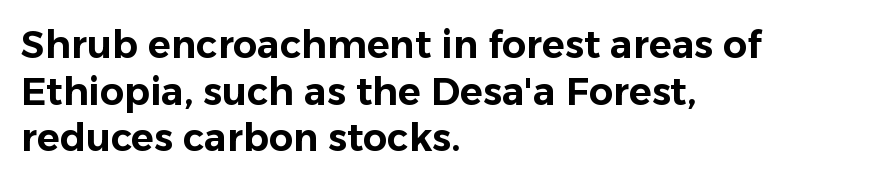
The face used here is proportionally spaced, like ordinary book or web type. These lines are set flush left with a ragged right edge. The typography opts for an upright posture over an oblique one. The line texture is even and compact thanks to regular tracking.
